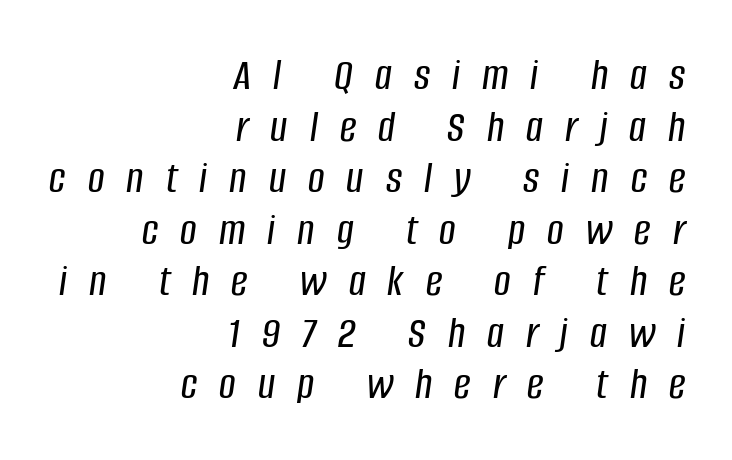
{"italic": "yes", "lean": "right", "slant_degrees": 8, "width": "condensed", "stroke_contrast": "low", "x_height": "large", "monospaced": "no", "underline": "no", "align": "right", "line_spacing": "tight", "line_spacing_ratio": 1.12, "letter_spacing": "wide", "letter_spacing_em": 0.48, "glyph_px": 46}
